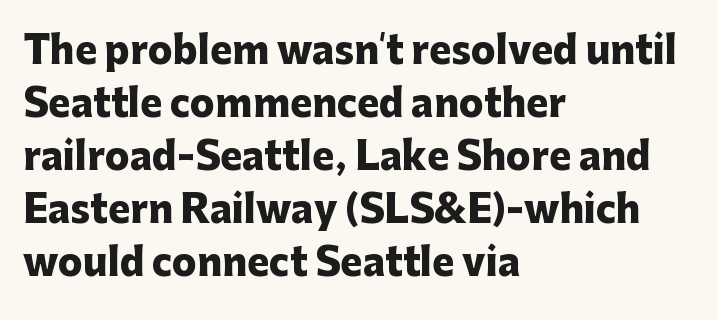
Q: Is the text bold? A: Yes.
Q: Is the text italic (slanted)? A: No, it is upright.
Q: Is the typeface a serif or a sans-serif typeface? A: Sans-serif.
Q: Is the text underlined? A: No.
Q: How is the paragraph aligned? A: Left-aligned.
Q: Is the spacing between letters normal or unusually wide? A: Normal.
Q: Is the spacing between lines tight, normal or loose? A: Normal.
Q: Width (condensed, normal, or wide)? A: Normal.
Q: Stroke contrast? A: Low.
Q: x-height? A: Medium.
Q: Monospaced? A: No.
